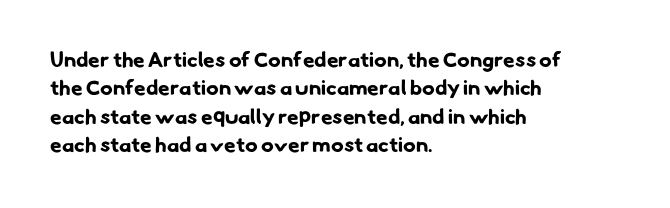
A typesetter would call this leading conventional body-copy spacing. Is the block centered? No — it sits flush against the left margin. Characters follow at the spacing the type designer built in. Strokes here are thick enough to call this a true bold. The foot of each line stays bare and open.
